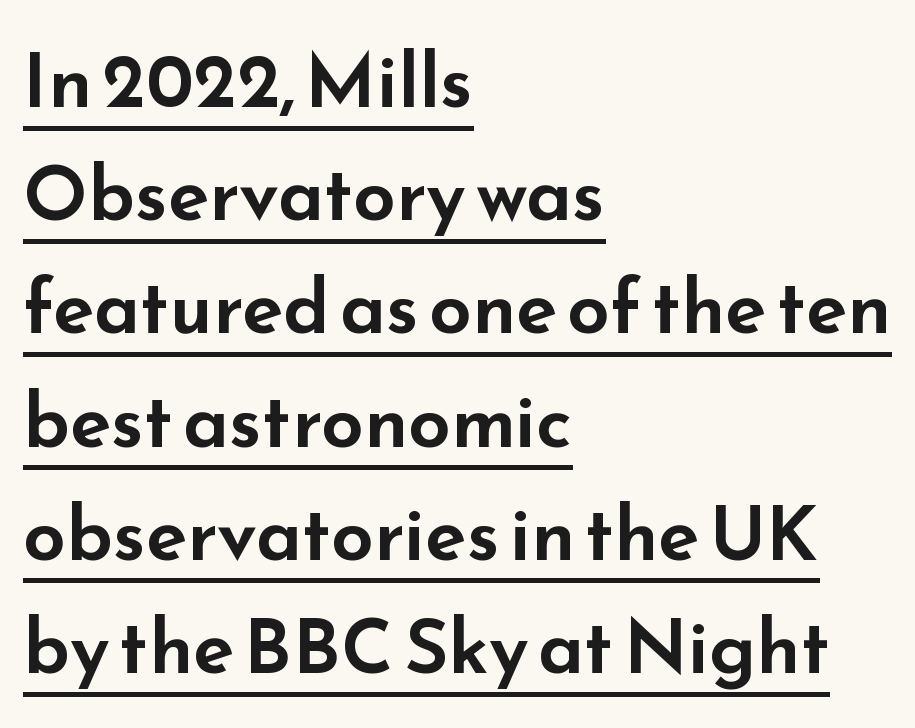
{"serif": "no", "italic": "no", "width": "wide", "stroke_contrast": "low", "x_height": "small", "monospaced": "no", "underline": "yes", "align": "left", "line_spacing": "normal", "line_spacing_ratio": 1.49, "letter_spacing": "normal", "letter_spacing_em": 0.0, "glyph_px": 76}
